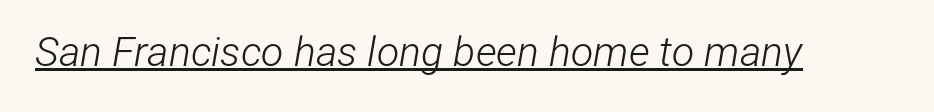
The image shows 41 px light, condensed type, italic (leaning right); set normal letter spacing, underlined; low stroke contrast and a medium x-height.
